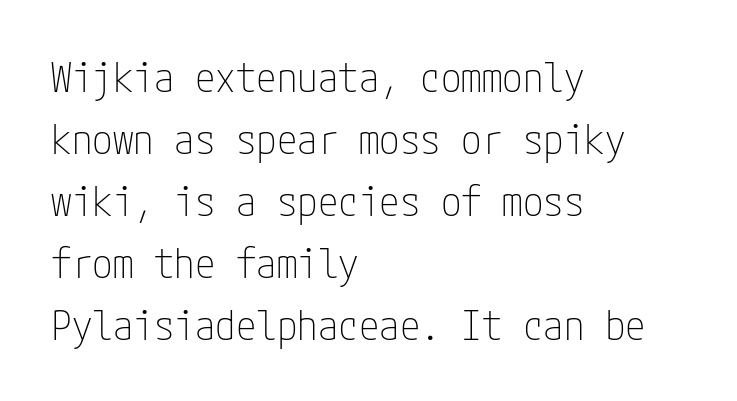
{"serif": "no", "italic": "no", "bold": "no", "weight": "thin", "width": "condensed", "stroke_contrast": "low", "x_height": "medium", "underline": "no", "align": "left", "line_spacing": "normal", "line_spacing_ratio": 1.51, "letter_spacing": "normal", "letter_spacing_em": 0.0, "glyph_px": 41}
